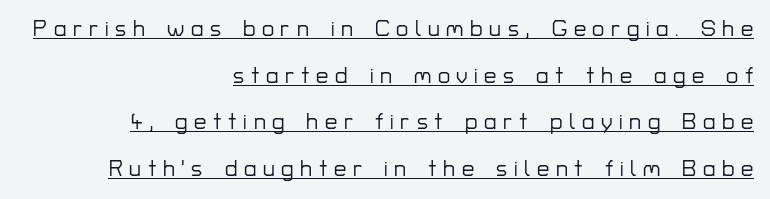
In CSS terms this would be text-align: right. The words here are underlined. Caption: expanded tracking, letters set apart. When letters stand straight like this, we call the style roman or upright. The block of text is sparse from top to bottom, with ample space between rows.
